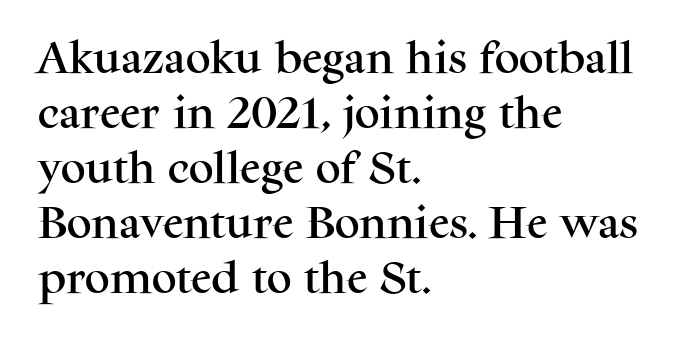
The image shows 35 px serif type, upright; set left-aligned, normal line spacing (1.57x), normal letter spacing, not underlined; medium stroke contrast and a medium x-height.
